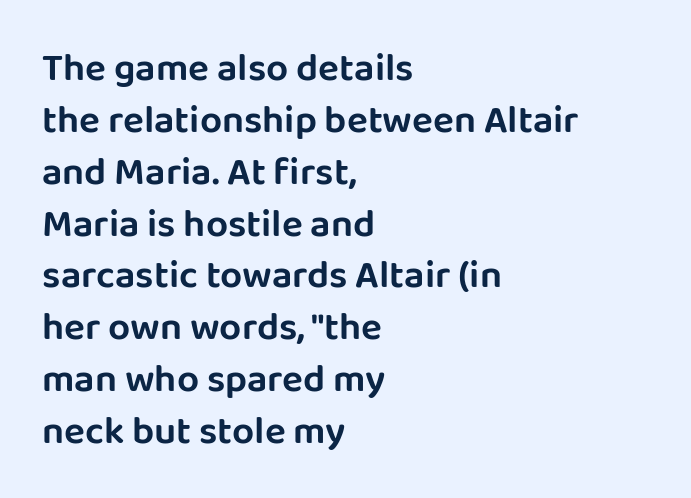
{"serif": "no", "italic": "no", "width": "normal", "stroke_contrast": "low", "x_height": "large", "monospaced": "no", "underline": "no", "align": "left", "line_spacing": "normal", "line_spacing_ratio": 1.33, "letter_spacing": "normal", "letter_spacing_em": 0.0, "glyph_px": 39}
